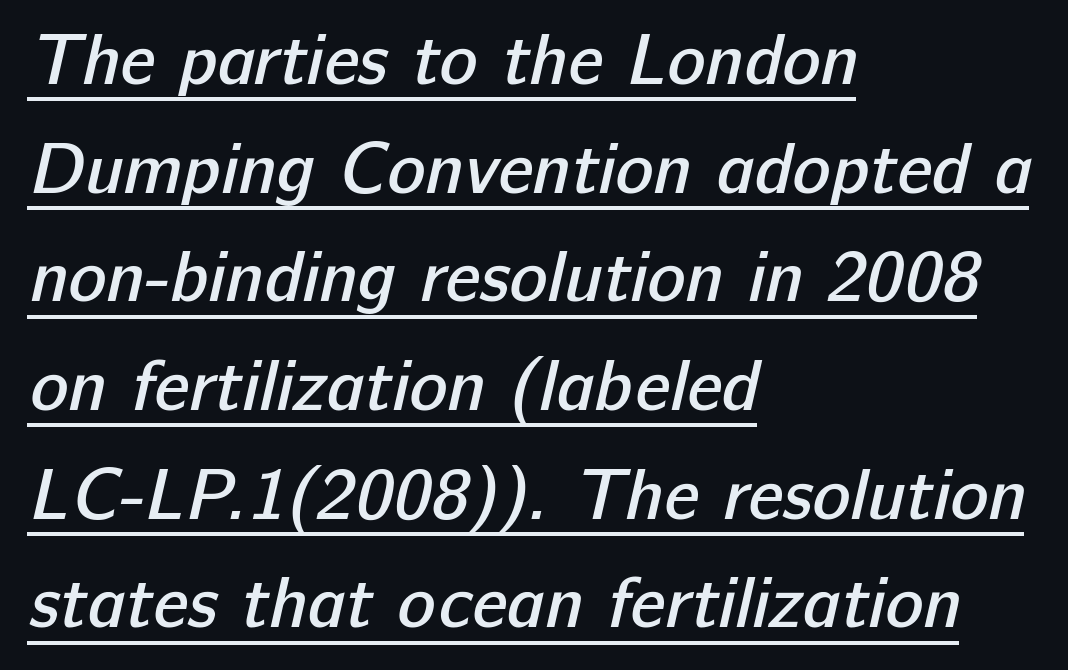
The image shows 71 px semibold sans-serif type; set left-aligned, normal line spacing (1.53x), normal letter spacing, underlined; low stroke contrast and a medium x-height.
